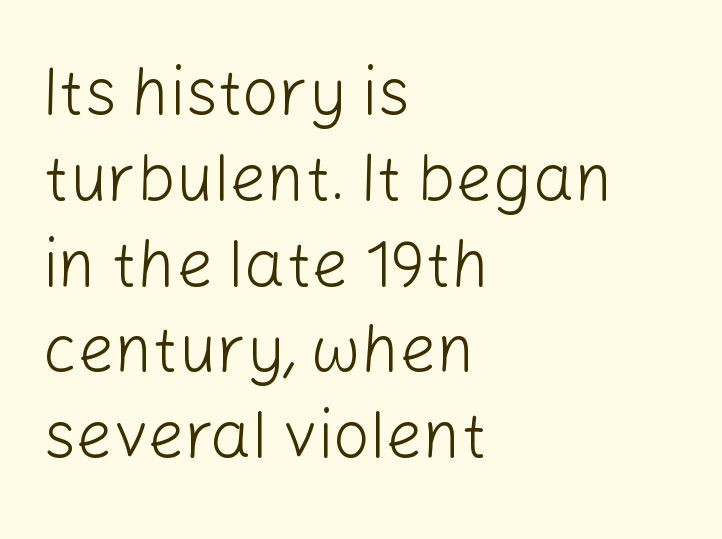
The image shows 65 px light sans-serif type, upright; set left-aligned, normal line spacing (1.32x), normal letter spacing, not underlined; low stroke contrast and a medium x-height.
